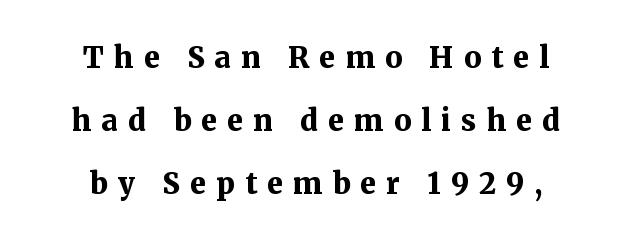
The image shows 29 px bold serif type, upright; set centered, loose line spacing (2.18x), unusually wide letter spacing (+0.35 em), not underlined; medium stroke contrast and a medium x-height.
